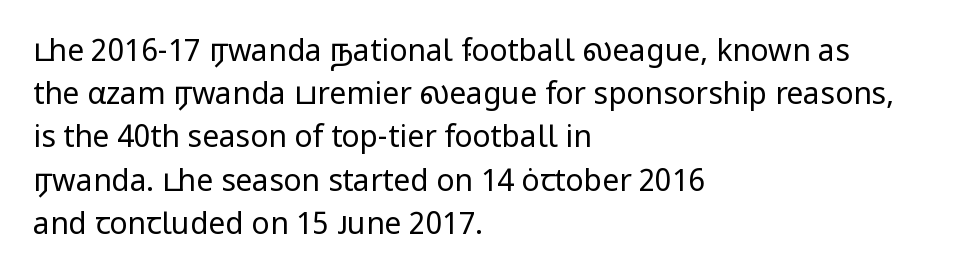
The image shows 30 px regular-weight sans-serif type, upright; set left-aligned, normal line spacing (1.44x), normal letter spacing, not underlined; low stroke contrast and a medium x-height.
